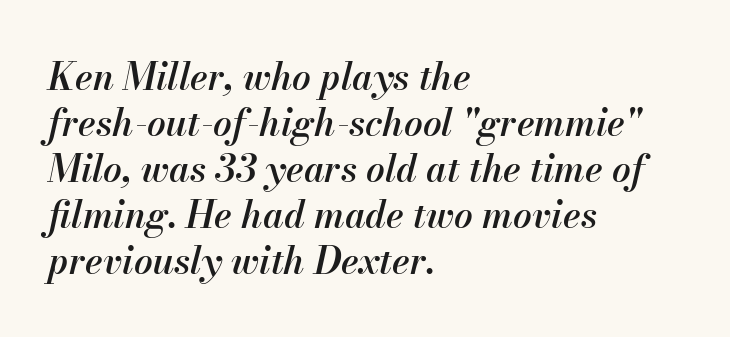
Q: Is the text bold? A: Semi-bold.
Q: Is the text italic (slanted)? A: Yes, it leans right by about 13 degrees.
Q: Is the text underlined? A: No.
Q: How is the paragraph aligned? A: Left-aligned.
Q: Is the spacing between letters normal or unusually wide? A: Normal.
Q: Width (condensed, normal, or wide)? A: Normal.
Q: Stroke contrast? A: Medium.
Q: x-height? A: Small.
Q: Monospaced? A: No.
